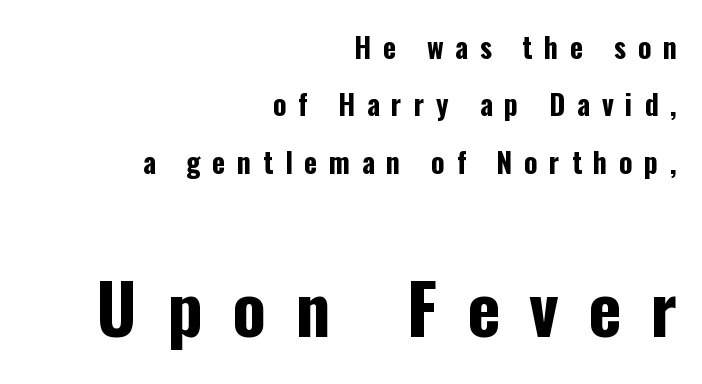
Q: Is the text bold? A: Yes.
Q: Is the text italic (slanted)? A: No, it is upright.
Q: Is the typeface a serif or a sans-serif typeface? A: Sans-serif.
Q: Is the text underlined? A: No.
Q: How is the paragraph aligned? A: Right-aligned.
Q: Is the spacing between letters normal or unusually wide? A: Unusually wide.
Q: Is the spacing between lines tight, normal or loose? A: Loose.
Q: Which block of text is set in a larger size, the first (top) or the second (bottom)? A: The second (bottom) one.
Q: Width (condensed, normal, or wide)? A: Condensed.
Q: Stroke contrast? A: Low.
Q: x-height? A: Medium.
Q: Monospaced? A: No.
